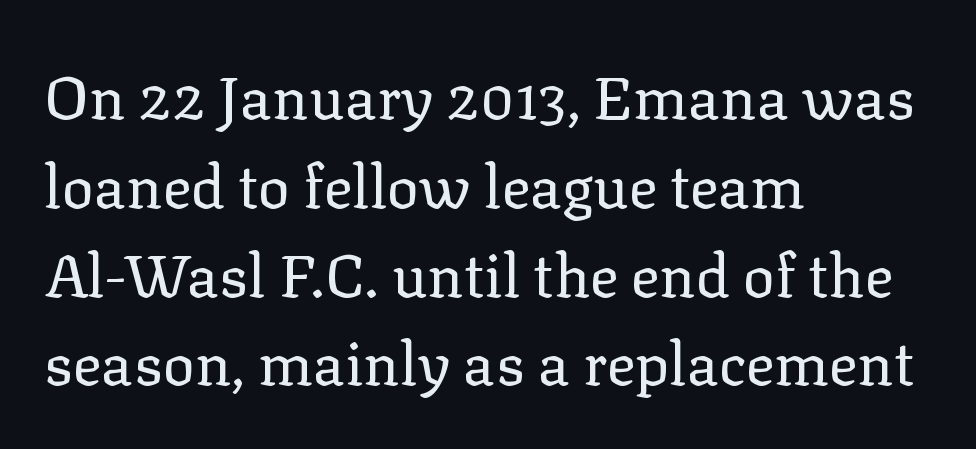
{"serif": "yes", "italic": "no", "bold": "no", "weight": "regular", "width": "normal", "stroke_contrast": "low", "x_height": "medium", "monospaced": "no", "underline": "no", "align": "left", "line_spacing": "normal", "line_spacing_ratio": 1.48, "letter_spacing": "normal", "letter_spacing_em": 0.0, "glyph_px": 60}
